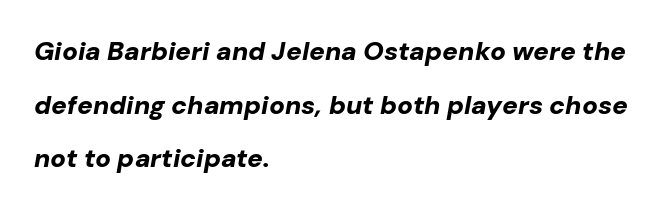
The image shows 26 px bold type, italic (leaning right); set left-aligned, loose line spacing (2.06x), normal letter spacing, not underlined.
